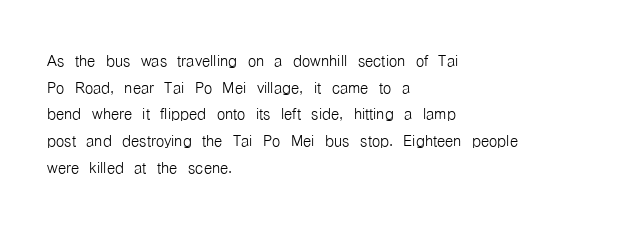
{"italic": "no", "bold": "no", "underline": "no", "align": "left", "line_spacing": "normal", "line_spacing_ratio": 1.27, "letter_spacing": "normal", "letter_spacing_em": 0.0, "glyph_px": 21}
